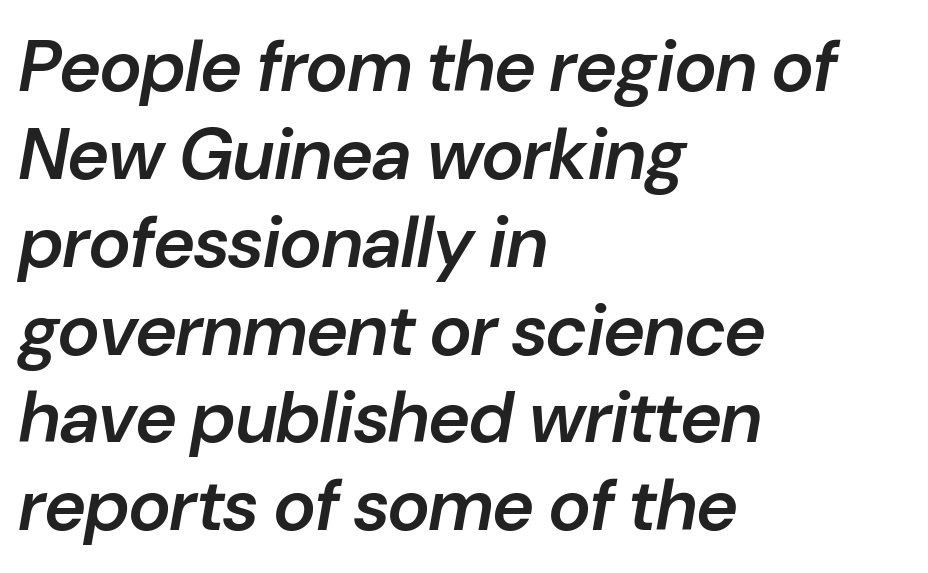
Short note: letters normally spaced. Decoration check: the copy has no underline. Character widths vary here, with narrow letters taking less room than wide ones. Quick note: italic. Slightly chunky letters — semibold, I'd say, not full bold. Line beginnings align vertically; line endings do not.
